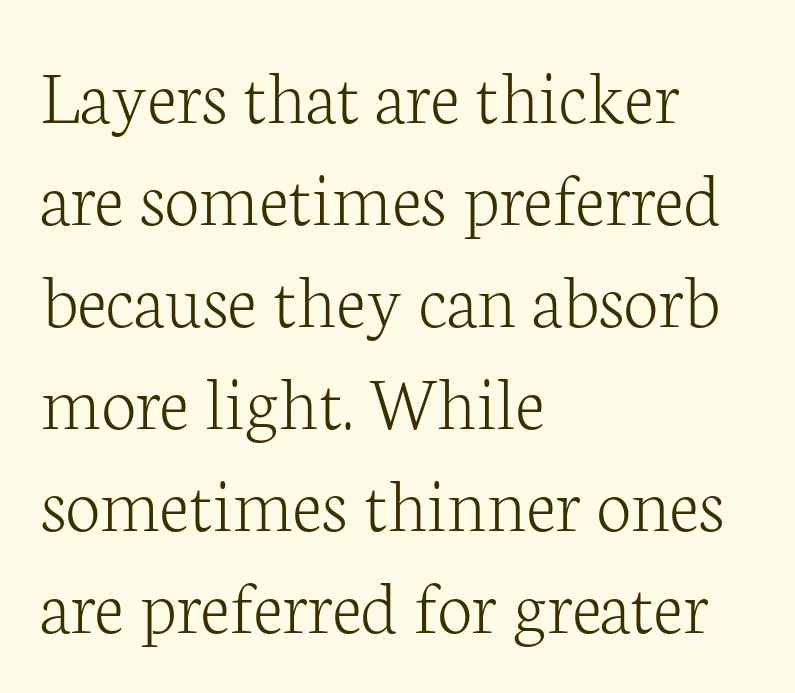
Q: Is the text bold? A: No.
Q: Is the text italic (slanted)? A: No, it is upright.
Q: Is the typeface a serif or a sans-serif typeface? A: Serif.
Q: Is the text underlined? A: No.
Q: How is the paragraph aligned? A: Left-aligned.
Q: Is the spacing between letters normal or unusually wide? A: Normal.
Q: Is the spacing between lines tight, normal or loose? A: Normal.
Q: Width (condensed, normal, or wide)? A: Normal.
Q: Stroke contrast? A: Low.
Q: x-height? A: Medium.
Q: Monospaced? A: No.
